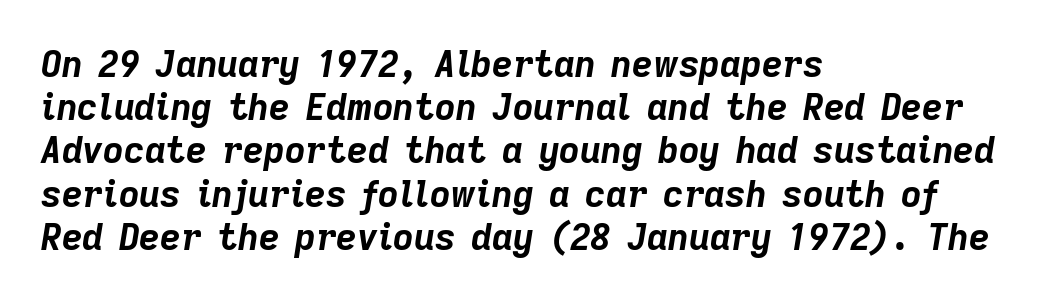
Q: Is the text bold? A: Yes.
Q: Is the text italic (slanted)? A: Yes, it leans right by about 9 degrees.
Q: Is the text underlined? A: No.
Q: How is the paragraph aligned? A: Left-aligned.
Q: Is the spacing between letters normal or unusually wide? A: Normal.
Q: Width (condensed, normal, or wide)? A: Normal.
Q: Stroke contrast? A: Low.
Q: x-height? A: Medium.
Q: Monospaced? A: No.
